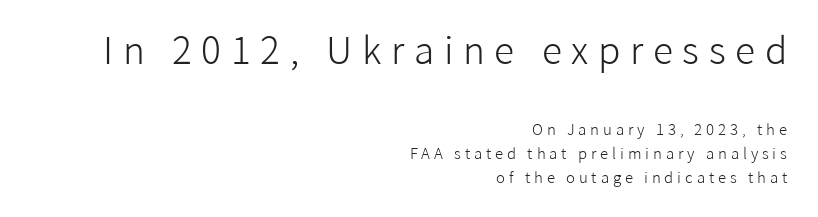
Underline: absent. On a weight scale, this lands at 450 or below. A typesetter would call this proportional, since set widths differ per character. This is roman type, the default non-slanted kind. This sample keeps an unexceptional amount of space between lines.
